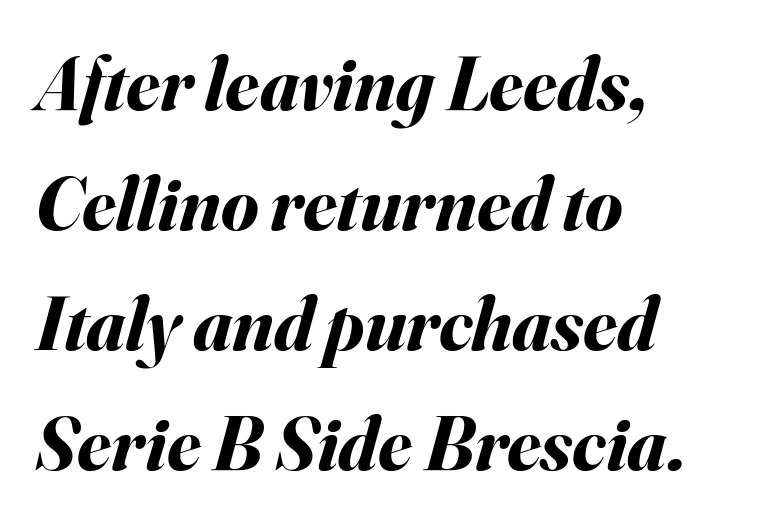
{"italic": "yes", "lean": "right", "slant_degrees": 16, "bold": "yes", "weight": "bold", "width": "normal", "stroke_contrast": "medium", "x_height": "small", "monospaced": "no", "underline": "no", "align": "left", "line_spacing": "normal", "line_spacing_ratio": 1.58, "letter_spacing": "normal", "letter_spacing_em": 0.0, "glyph_px": 76}
